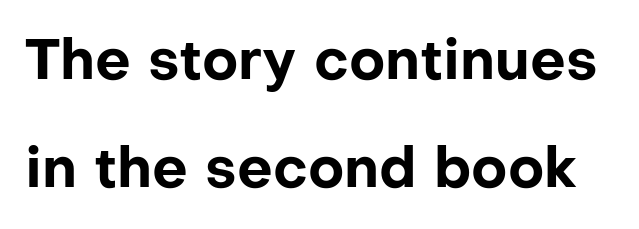
Q: Is the text bold? A: Yes.
Q: Is the text italic (slanted)? A: No, it is upright.
Q: Is the typeface a serif or a sans-serif typeface? A: Sans-serif.
Q: Is the text underlined? A: No.
Q: Is the spacing between letters normal or unusually wide? A: Normal.
Q: Is the spacing between lines tight, normal or loose? A: Loose.
Q: Width (condensed, normal, or wide)? A: Normal.
Q: Stroke contrast? A: Low.
Q: x-height? A: Medium.
Q: Monospaced? A: No.
